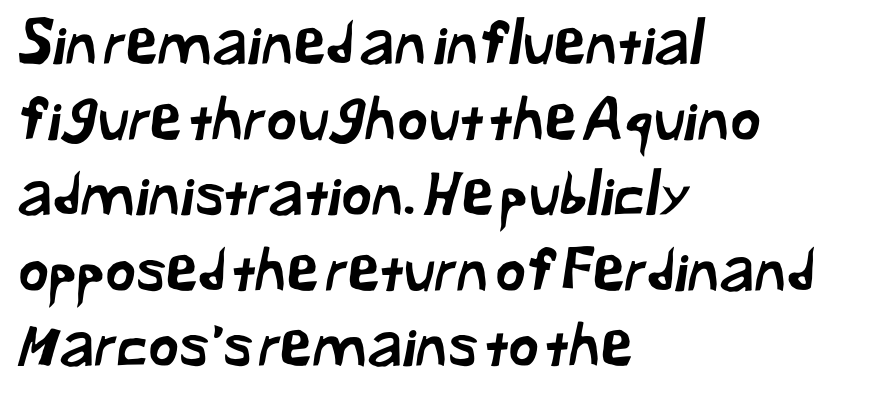
The image shows 59 px sans-serif type; set left-aligned, normal line spacing (1.28x), normal letter spacing, not underlined; low stroke contrast and a medium x-height.
